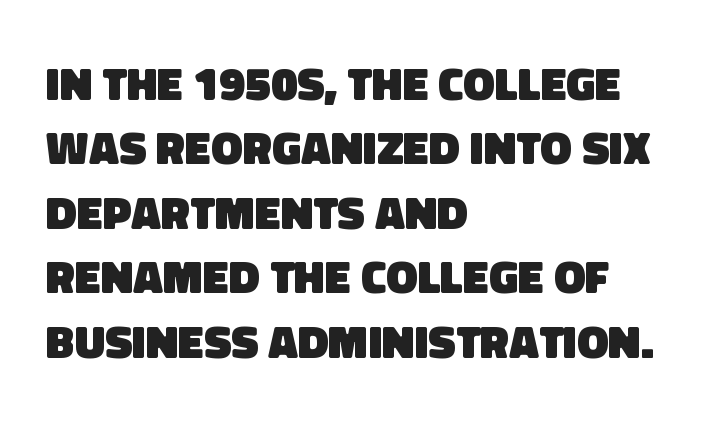
Q: Is the text bold? A: Yes.
Q: Is the typeface a serif or a sans-serif typeface? A: Sans-serif.
Q: Is the text underlined? A: No.
Q: How is the paragraph aligned? A: Left-aligned.
Q: Is the spacing between letters normal or unusually wide? A: Normal.
Q: Is the spacing between lines tight, normal or loose? A: Normal.
Q: Width (condensed, normal, or wide)? A: Normal.
Q: Stroke contrast? A: Low.
Q: x-height? A: Large.
Q: Monospaced? A: No.
